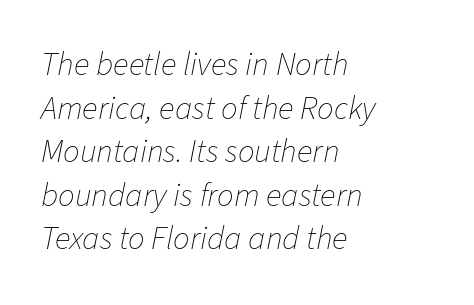
{"italic": "yes", "lean": "right", "slant_degrees": 11, "bold": "no", "weight": "thin", "width": "normal", "stroke_contrast": "low", "x_height": "medium", "monospaced": "no", "underline": "no", "align": "left", "line_spacing": "normal", "line_spacing_ratio": 1.32, "letter_spacing": "normal", "letter_spacing_em": 0.0, "glyph_px": 33}
